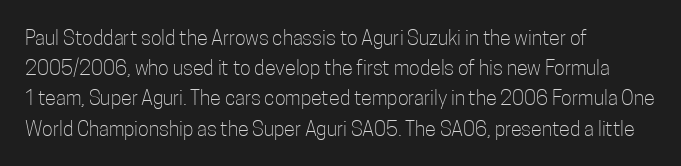
{"italic": "no", "bold": "no", "underline": "no", "align": "left", "line_spacing": "normal", "line_spacing_ratio": 1.51, "letter_spacing": "normal", "letter_spacing_em": 0.0, "glyph_px": 20}
